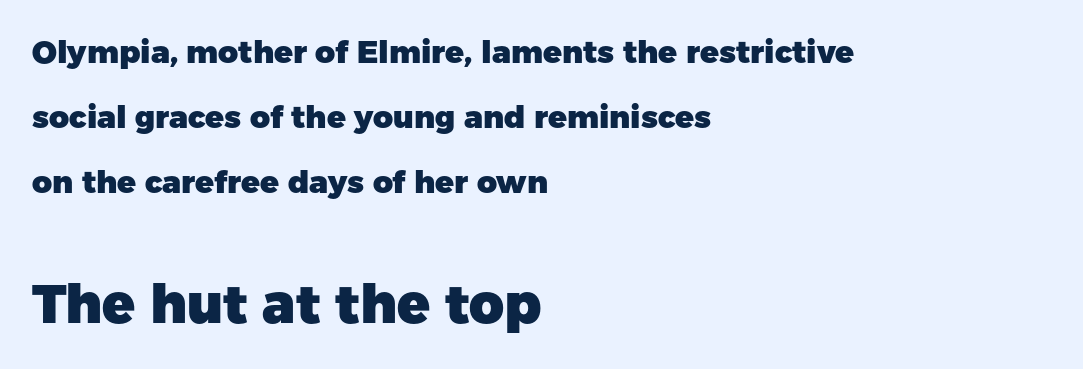
Q: Is the text bold? A: Yes.
Q: Is the text italic (slanted)? A: No, it is upright.
Q: Is the typeface a serif or a sans-serif typeface? A: Sans-serif.
Q: Is the text underlined? A: No.
Q: How is the paragraph aligned? A: Left-aligned.
Q: Is the spacing between letters normal or unusually wide? A: Normal.
Q: Is the spacing between lines tight, normal or loose? A: Loose.
Q: Which block of text is set in a larger size, the first (top) or the second (bottom)? A: The second (bottom) one.
Q: Width (condensed, normal, or wide)? A: Normal.
Q: Stroke contrast? A: Low.
Q: x-height? A: Medium.
Q: Monospaced? A: No.
